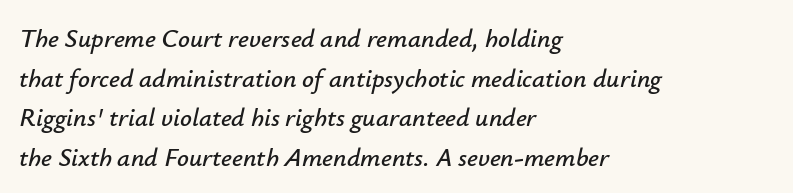
The space beneath each line is pristine and unruled. Yep, that's italic — everything's leaning. Horizontal alignment here is leftward, the default for most running prose. A normal amount of white space separates one row of letters from the next. The tracking reads as untouched default to a designer's eye.
